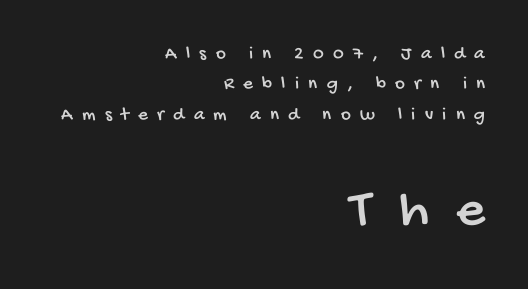
The letterforms stand isolated, each surrounded by extra space. Anything drawn beneath the words? Only blank space. To sum up the face: it is a sans, with no serifs. Spacing verdict: proportional, widths tailored to each character.
